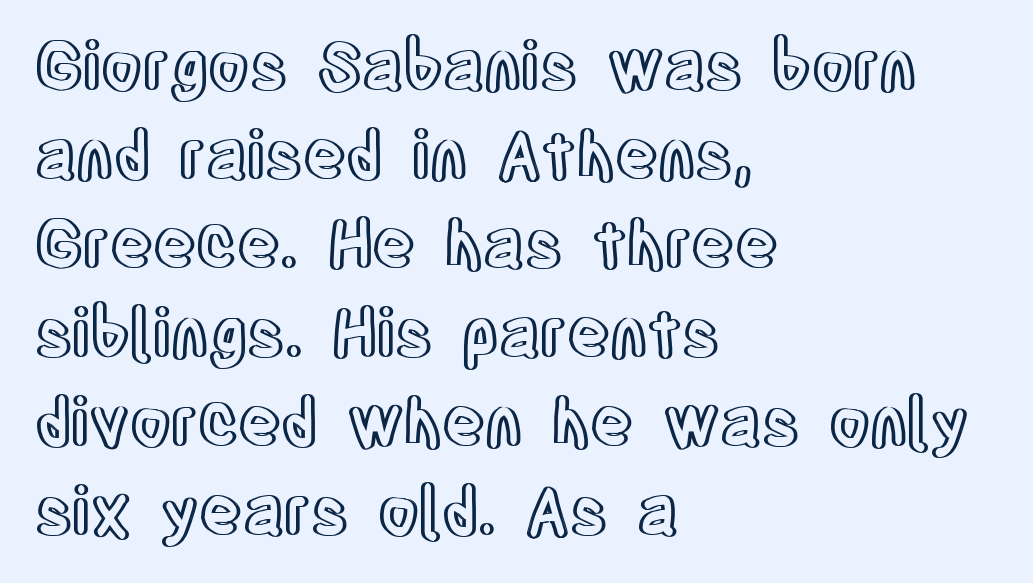
The image shows 66 px condensed type, upright; set left-aligned, normal line spacing (1.35x), normal letter spacing, not underlined; a large x-height.
